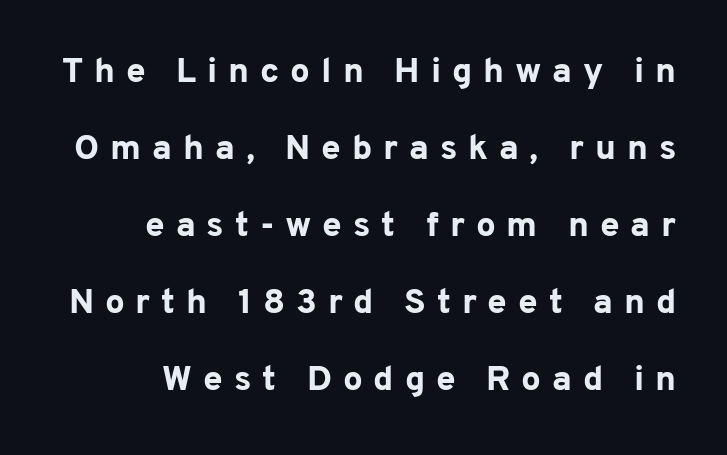
The letters advance in unequal steps, a hallmark of proportional type. The glyphs in this specimen are sans serif. Rule under the text: the space is simply empty. How would I describe the line gaps? Wide and relaxed. On the weight axis this lands at bold, roughly 700.
